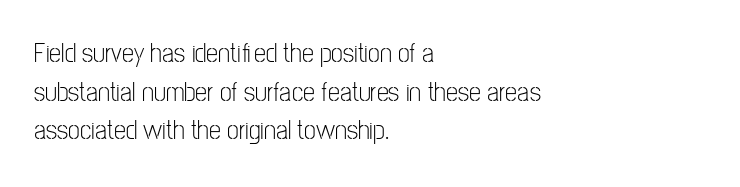
Stroke thickness stays within the range of a standard reading face or lighter. Notice how descenders clear the ascenders below comfortably — that's standard leading. There is no visible air inserted between adjacent glyphs. Casual observation: everything's shoved over to the left. The specimen omits any rule beneath the text block's lines. The letters stand straight up with perfectly vertical stems.
